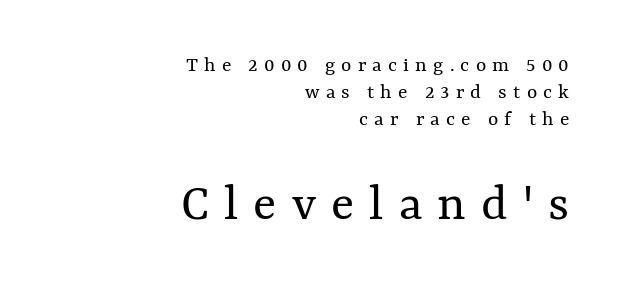
Q: Is the text bold? A: No.
Q: Is the text italic (slanted)? A: No, it is upright.
Q: Is the text underlined? A: No.
Q: How is the paragraph aligned? A: Right-aligned.
Q: Is the spacing between letters normal or unusually wide? A: Unusually wide.
Q: Which block of text is set in a larger size, the first (top) or the second (bottom)? A: The second (bottom) one.
Q: Width (condensed, normal, or wide)? A: Normal.
Q: Stroke contrast? A: Medium.
Q: x-height? A: Medium.
Q: Monospaced? A: No.
